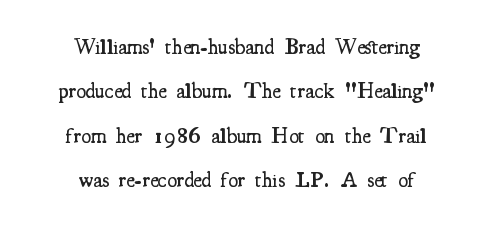
The image shows 22 px text type, upright; set centered, loose line spacing (2.02x), normal letter spacing, not underlined.
